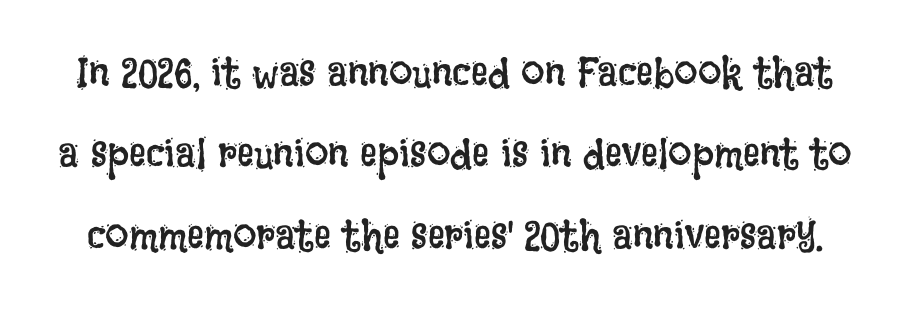
Q: Is the text bold? A: No.
Q: Is the text italic (slanted)? A: No, it is upright.
Q: Is the text underlined? A: No.
Q: Is the spacing between letters normal or unusually wide? A: Normal.
Q: Is the spacing between lines tight, normal or loose? A: Loose.
Q: Width (condensed, normal, or wide)? A: Condensed.
Q: Stroke contrast? A: Low.
Q: x-height? A: Large.
Q: Monospaced? A: No.
